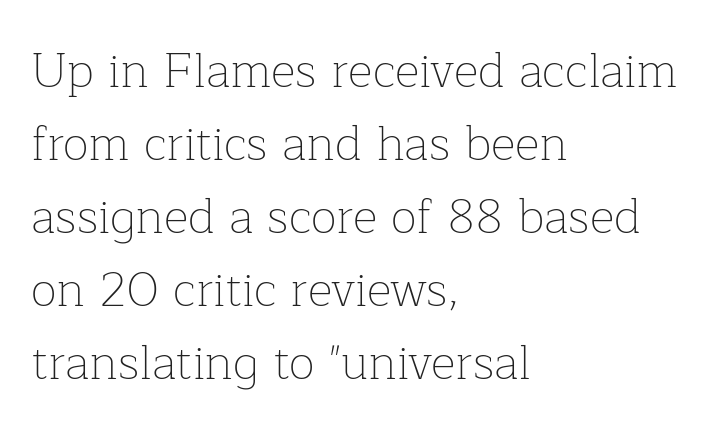
The image shows 48 px thin serif type, upright; set left-aligned, normal line spacing (1.52x), normal letter spacing, not underlined; low stroke contrast and a medium x-height.
